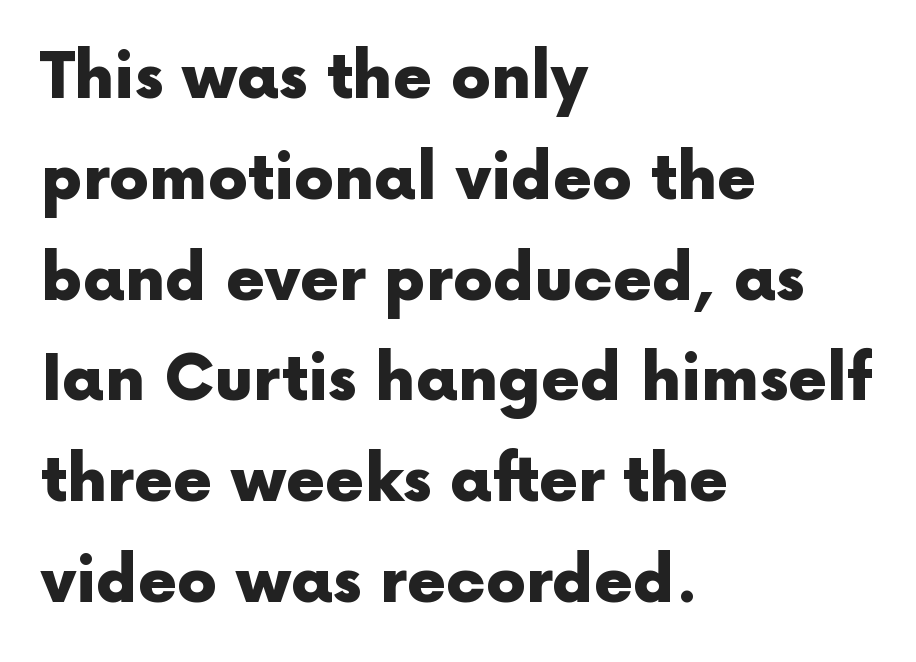
Q: Is the text bold? A: Yes.
Q: Is the text italic (slanted)? A: No, it is upright.
Q: Is the typeface a serif or a sans-serif typeface? A: Sans-serif.
Q: Is the text underlined? A: No.
Q: How is the paragraph aligned? A: Left-aligned.
Q: Is the spacing between letters normal or unusually wide? A: Normal.
Q: Is the spacing between lines tight, normal or loose? A: Normal.
Q: Width (condensed, normal, or wide)? A: Normal.
Q: x-height? A: Medium.
Q: Monospaced? A: No.
